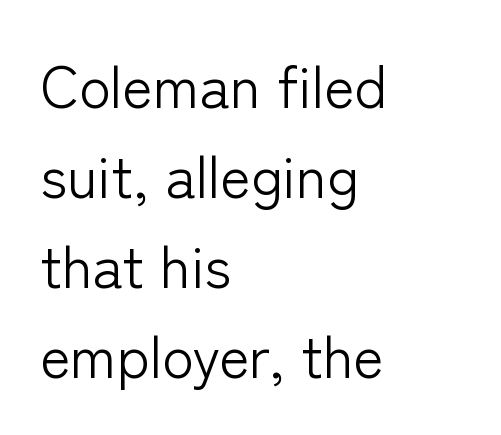
Q: Is the text bold? A: No.
Q: Is the text italic (slanted)? A: No, it is upright.
Q: Is the typeface a serif or a sans-serif typeface? A: Sans-serif.
Q: Is the text underlined? A: No.
Q: How is the paragraph aligned? A: Left-aligned.
Q: Is the spacing between letters normal or unusually wide? A: Normal.
Q: Is the spacing between lines tight, normal or loose? A: Normal.
Q: Width (condensed, normal, or wide)? A: Normal.
Q: Stroke contrast? A: Low.
Q: x-height? A: Medium.
Q: Monospaced? A: No.
